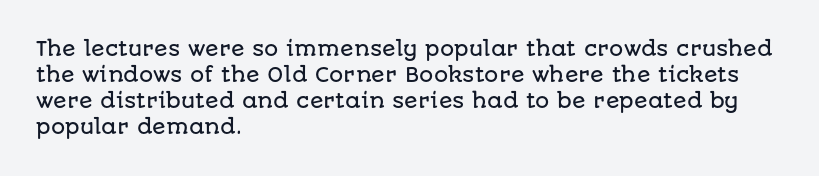
The letterforms sit shoulder to shoulder at normal distance. The lines in this sample share a left origin and differ only in where they stop. Lines of text with bare space underneath. This sample keeps an unexceptional amount of space between lines. Upright lettering throughout.
